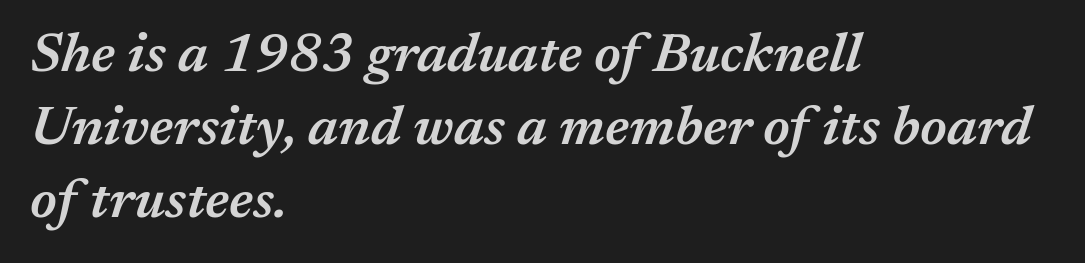
Summary of vertical rhythm: regular, with standard interline spacing. Descenders hang freely into open space. These lines were composed using italics. Compared with an ordinary text face, these strokes are moderately heavier — a semibold. Between one letter and the next there's only the usual sliver of space. Think of a printed novel: that variable character pitch is what you see here.
